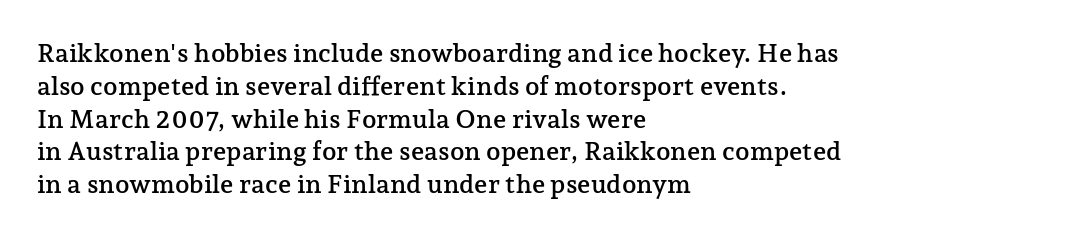
Q: Is the text italic (slanted)? A: No, it is upright.
Q: Is the text underlined? A: No.
Q: How is the paragraph aligned? A: Left-aligned.
Q: Is the spacing between letters normal or unusually wide? A: Normal.
Q: Is the spacing between lines tight, normal or loose? A: Normal.
